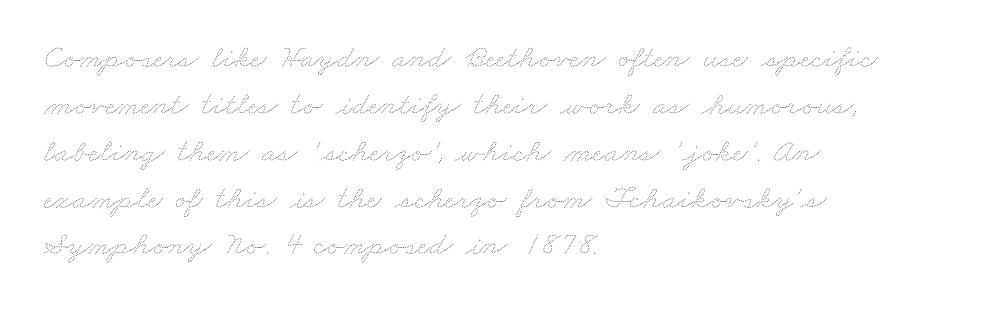
{"bold": "no", "weight": "thin", "width": "wide", "stroke_contrast": "medium", "x_height": "small", "monospaced": "no", "underline": "no", "align": "left", "line_spacing": "normal", "line_spacing_ratio": 1.42, "letter_spacing": "normal", "letter_spacing_em": 0.0, "glyph_px": 33}
